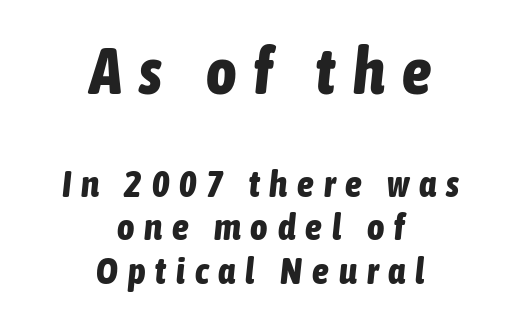
Q: Is the text bold? A: Yes.
Q: Is the text italic (slanted)? A: Yes, it leans right by about 6 degrees.
Q: Is the text underlined? A: No.
Q: How is the paragraph aligned? A: Centered.
Q: Is the spacing between letters normal or unusually wide? A: Unusually wide.
Q: Which block of text is set in a larger size, the first (top) or the second (bottom)? A: The first (top) one.
Q: Width (condensed, normal, or wide)? A: Condensed.
Q: Stroke contrast? A: Low.
Q: x-height? A: Medium.
Q: Monospaced? A: No.
